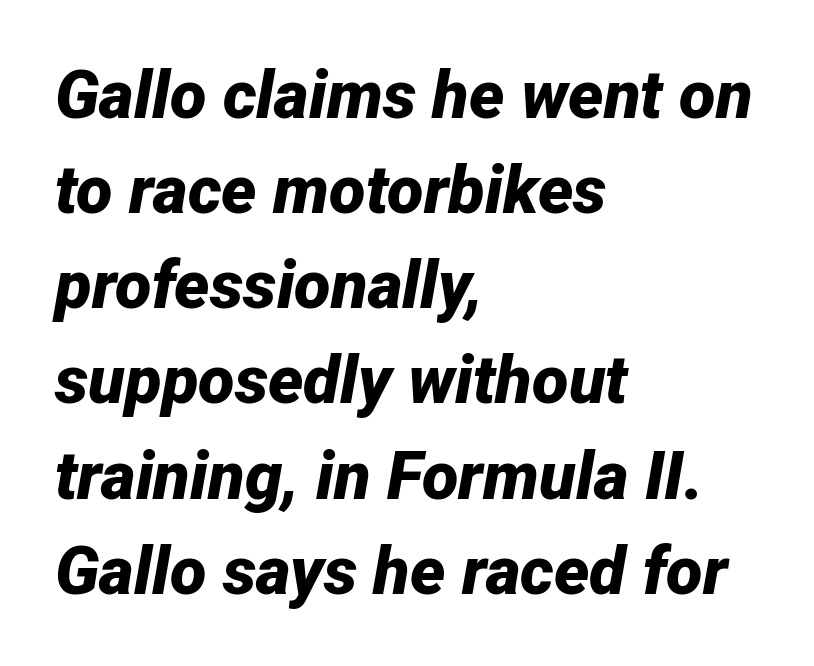
{"italic": "yes", "lean": "right", "slant_degrees": 12, "bold": "yes", "weight": "bold", "width": "normal", "stroke_contrast": "low", "x_height": "medium", "monospaced": "no", "underline": "no", "align": "left", "line_spacing": "normal", "line_spacing_ratio": 1.42, "letter_spacing": "normal", "letter_spacing_em": 0.0, "glyph_px": 67}
